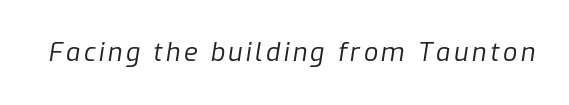
Q: Is the text bold? A: No.
Q: Is the text italic (slanted)? A: Yes, it leans right by about 9 degrees.
Q: Is the text underlined? A: No.
